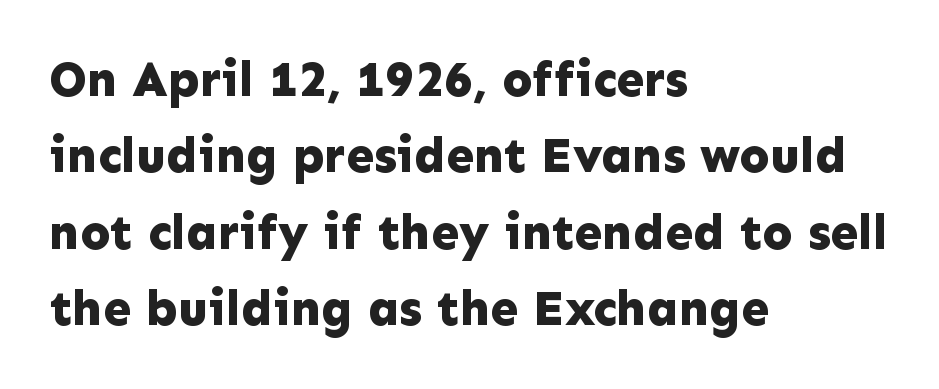
Q: Is the text bold? A: Yes.
Q: Is the text italic (slanted)? A: No, it is upright.
Q: Is the typeface a serif or a sans-serif typeface? A: Sans-serif.
Q: Is the text underlined? A: No.
Q: How is the paragraph aligned? A: Left-aligned.
Q: Is the spacing between letters normal or unusually wide? A: Normal.
Q: Is the spacing between lines tight, normal or loose? A: Normal.
Q: Width (condensed, normal, or wide)? A: Normal.
Q: Stroke contrast? A: Low.
Q: x-height? A: Medium.
Q: Monospaced? A: No.
